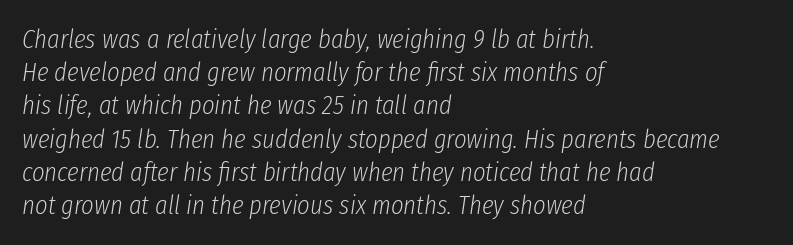
Q: Is the text bold? A: No.
Q: Is the text italic (slanted)? A: Yes, it leans right by about 8 degrees.
Q: Is the text underlined? A: No.
Q: How is the paragraph aligned? A: Left-aligned.
Q: Is the spacing between letters normal or unusually wide? A: Normal.
